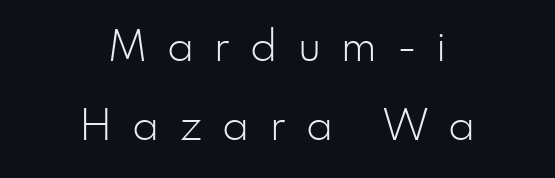
{"serif": "no", "italic": "no", "bold": "no", "weight": "light", "width": "normal", "stroke_contrast": "low", "x_height": "small", "monospaced": "no", "underline": "no", "align": "center", "line_spacing_ratio": 1.83, "letter_spacing": "wide", "letter_spacing_em": 0.48, "glyph_px": 43}
